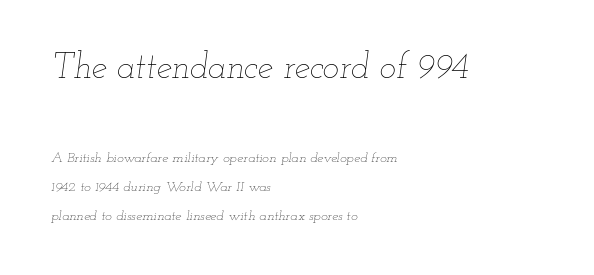
{"italic": "yes", "lean": "right", "slant_degrees": 12, "bold": "no", "weight": "thin", "width": "wide", "stroke_contrast": "low", "x_height": "small", "monospaced": "no", "underline": "no", "align": "left", "line_spacing": "loose", "line_spacing_ratio": 2.06, "letter_spacing": "normal", "letter_spacing_em": 0.0, "larger_block": "first", "size_ratio": 2.5, "glyph_px": 35}
